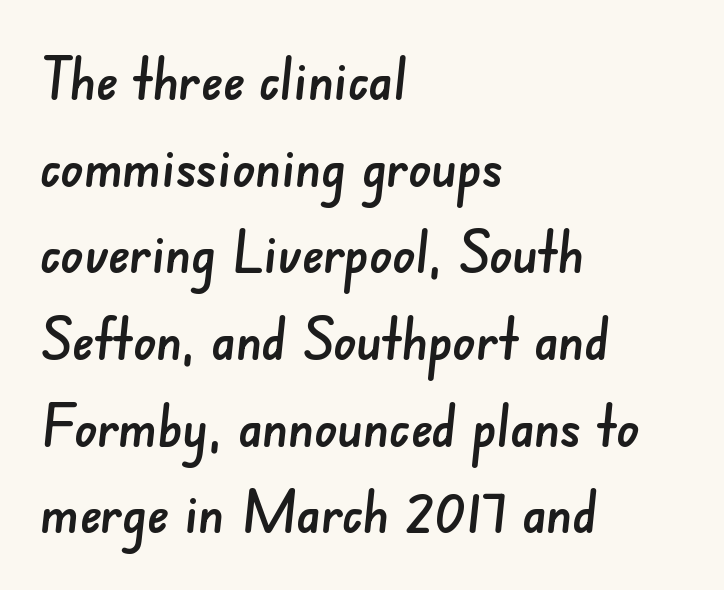
Q: Is the typeface a serif or a sans-serif typeface? A: Sans-serif.
Q: Is the text underlined? A: No.
Q: How is the paragraph aligned? A: Left-aligned.
Q: Is the spacing between letters normal or unusually wide? A: Normal.
Q: Is the spacing between lines tight, normal or loose? A: Normal.
Q: Width (condensed, normal, or wide)? A: Normal.
Q: Stroke contrast? A: Low.
Q: x-height? A: Small.
Q: Monospaced? A: No.
